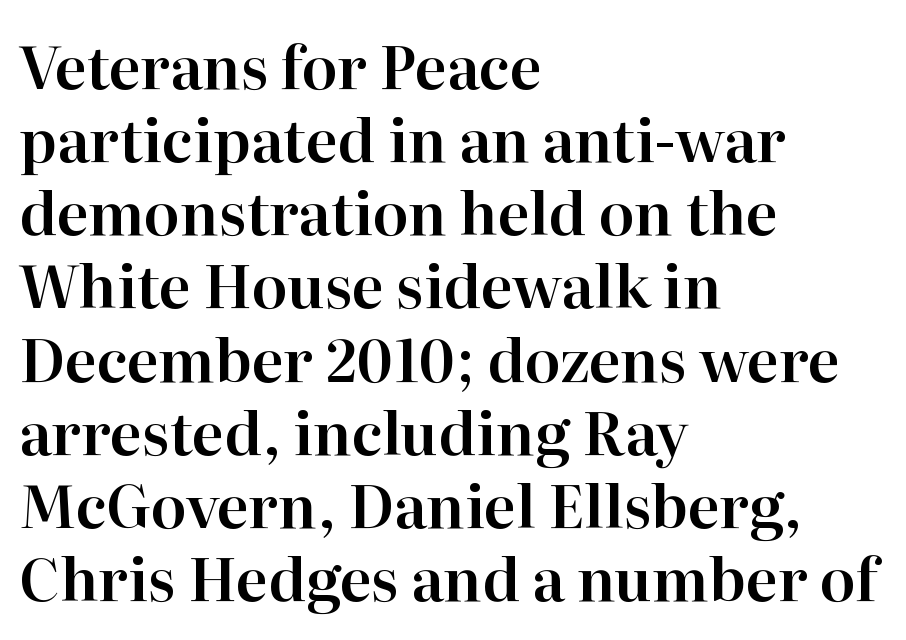
The image shows 59 px serif type, upright; set left-aligned, line spacing 1.24x, normal letter spacing, not underlined; high stroke contrast and a medium x-height.
